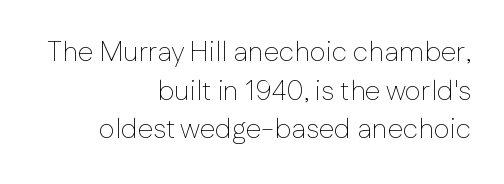
The image shows 28 px thin sans-serif type, upright; set right-aligned, normal line spacing (1.38x), normal letter spacing, not underlined; low stroke contrast and a medium x-height.
